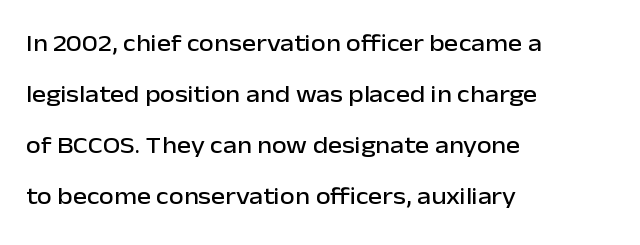
{"italic": "no", "underline": "no", "align": "left", "line_spacing": "loose", "line_spacing_ratio": 2.13, "letter_spacing": "normal", "letter_spacing_em": 0.0, "glyph_px": 24}
